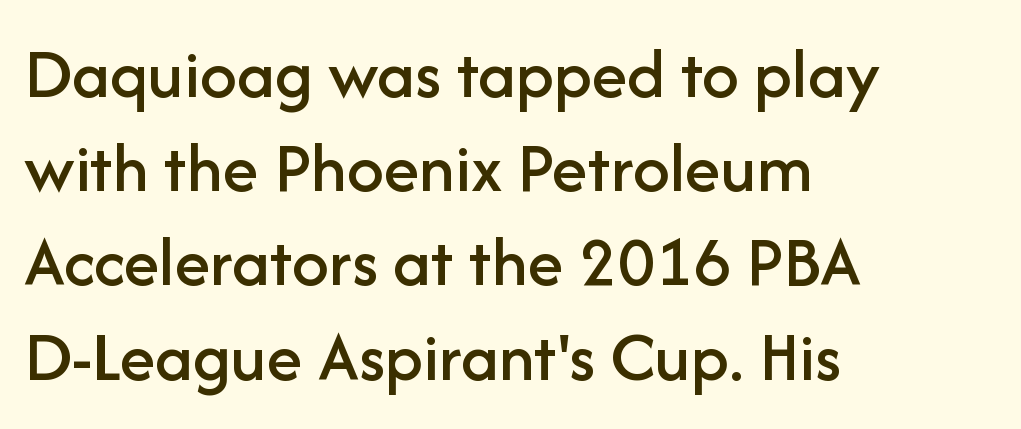
The image shows 73 px sans-serif type, upright; set left-aligned, normal line spacing (1.29x), normal letter spacing, not underlined; low stroke contrast and a medium x-height.
